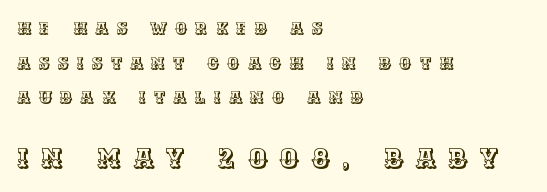
Q: Is the text italic (slanted)? A: No, it is upright.
Q: Is the text underlined? A: No.
Q: How is the paragraph aligned? A: Left-aligned.
Q: Is the spacing between letters normal or unusually wide? A: Unusually wide.
Q: Is the spacing between lines tight, normal or loose? A: Loose.
Q: Which block of text is set in a larger size, the first (top) or the second (bottom)? A: The second (bottom) one.
